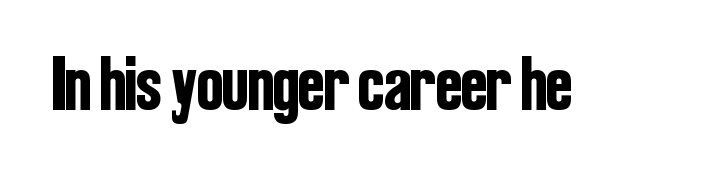
The image shows 77 px condensed sans-serif type, upright; set normal letter spacing, not underlined; low stroke contrast and a medium x-height.
